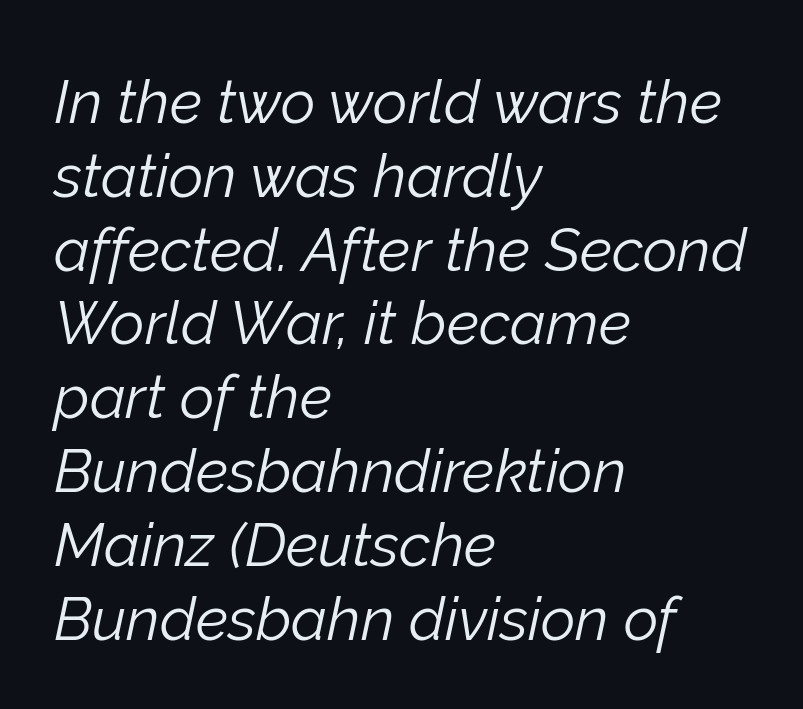
{"italic": "yes", "lean": "right", "slant_degrees": 12, "bold": "no", "weight": "light", "width": "normal", "stroke_contrast": "low", "x_height": "medium", "monospaced": "no", "underline": "no", "align": "left", "line_spacing_ratio": 1.23, "letter_spacing": "normal", "letter_spacing_em": 0.0, "glyph_px": 60}
